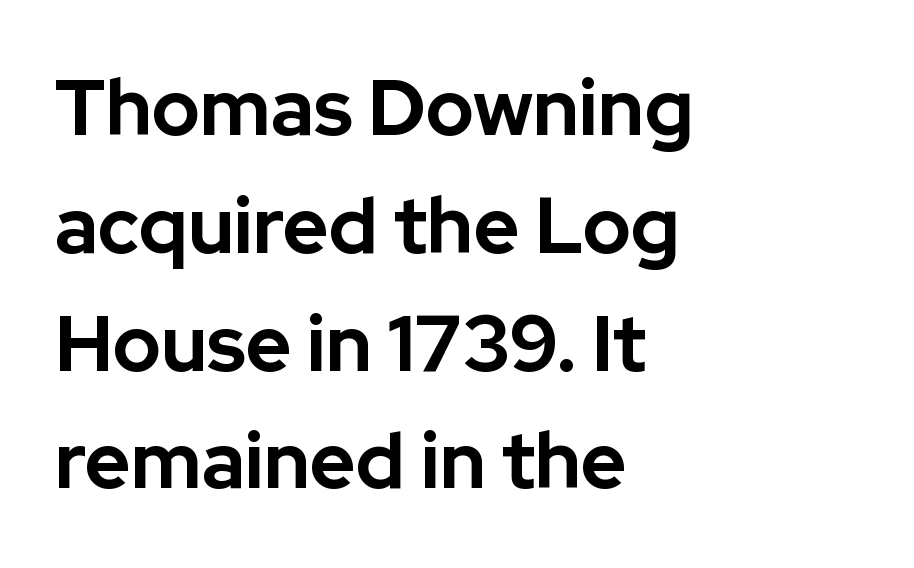
The sample has been set heavy, in full bold. This is roman type, the default non-slanted kind. Typeset ragged right — the left edge is the straight one. The glyphs in this specimen are sans serif. A typesetter would call this zero additional tracking. What's the leading like? Ordinary, nothing unusual.
